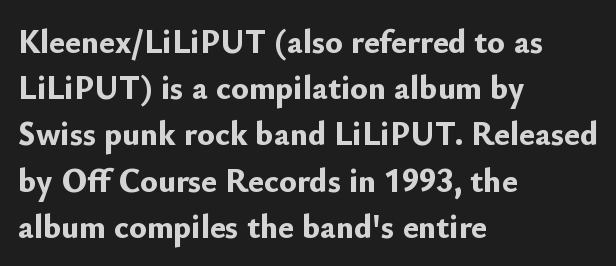
The image shows 33 px bold sans-serif type, upright; set left-aligned, normal line spacing (1.4x), normal letter spacing, not underlined; low stroke contrast and a small x-height.
